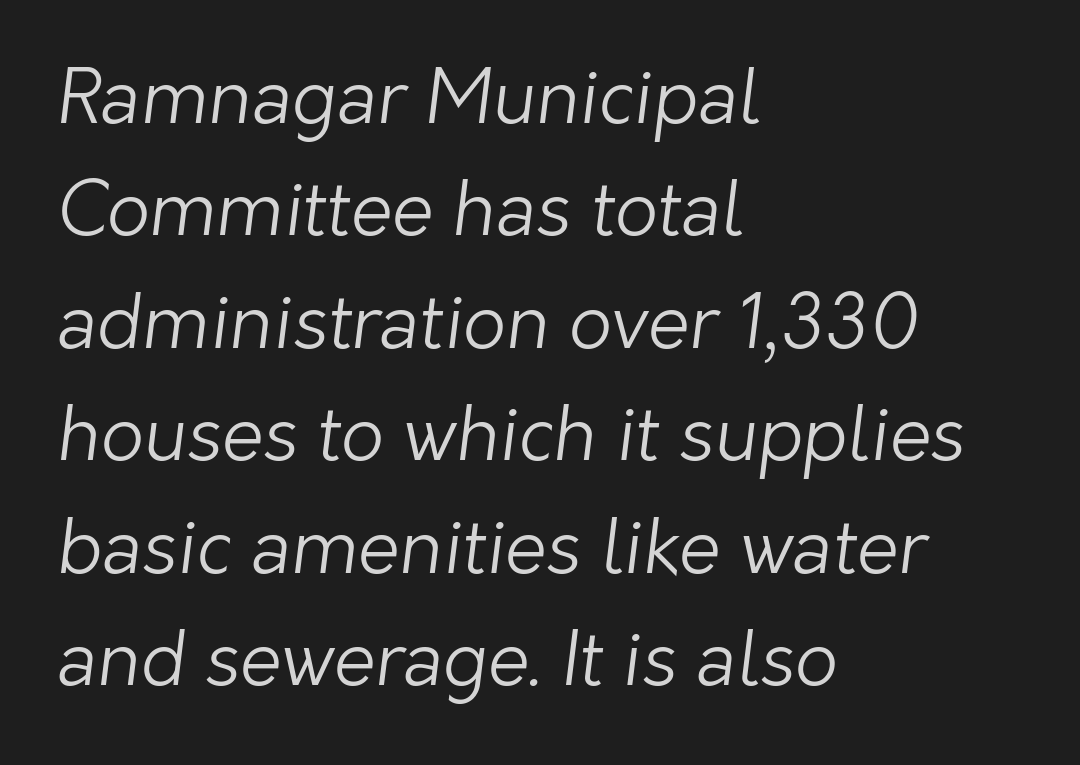
The image shows 75 px light sans-serif type; set left-aligned, normal line spacing (1.5x), normal letter spacing, not underlined; low stroke contrast and a medium x-height.
